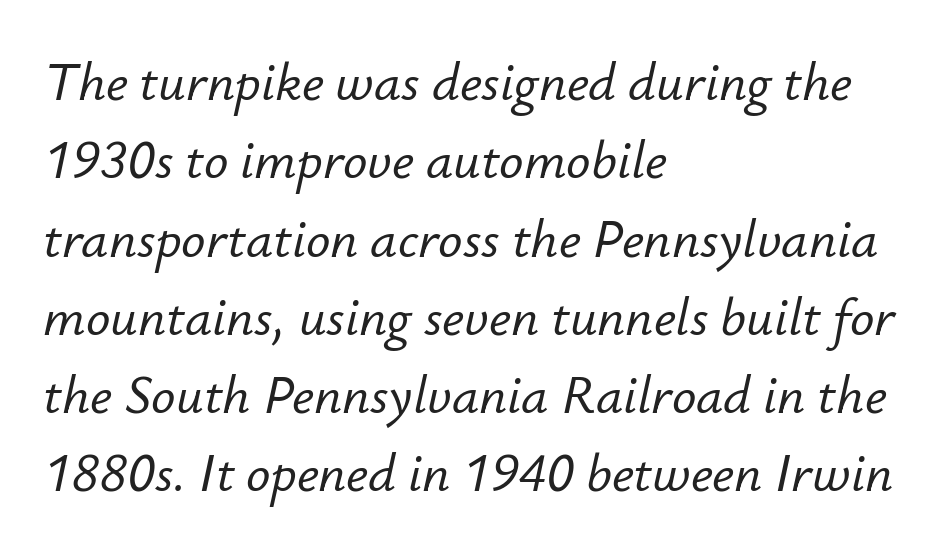
The image shows 54 px text type, italic (leaning right); set left-aligned, normal line spacing (1.45x), normal letter spacing, not underlined; low stroke contrast and a small x-height.
